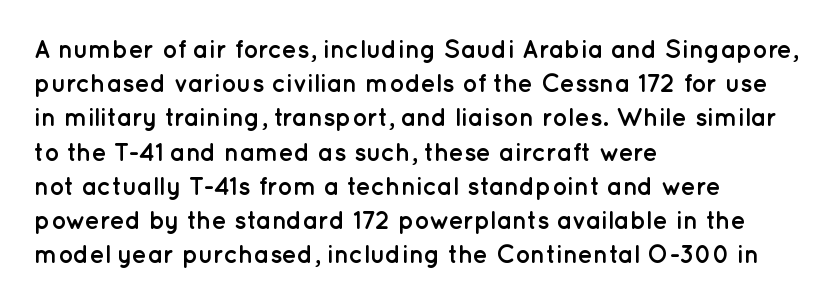
The lines in this sample share a left origin and differ only in where they stop. Summary of vertical rhythm: regular, with standard interline spacing. Italic: no, the glyphs are upright roman. The letterforms sit shoulder to shoulder at normal distance. Set as a true bold cut, around the 700 mark. The baseline area is clear.
